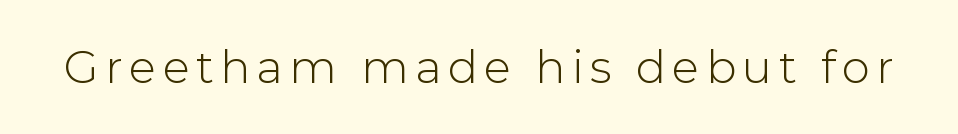
Q: Is the text italic (slanted)? A: No, it is upright.
Q: Is the typeface a serif or a sans-serif typeface? A: Sans-serif.
Q: Is the text underlined? A: No.
Q: Width (condensed, normal, or wide)? A: Normal.
Q: Stroke contrast? A: Low.
Q: x-height? A: Medium.
Q: Monospaced? A: No.
